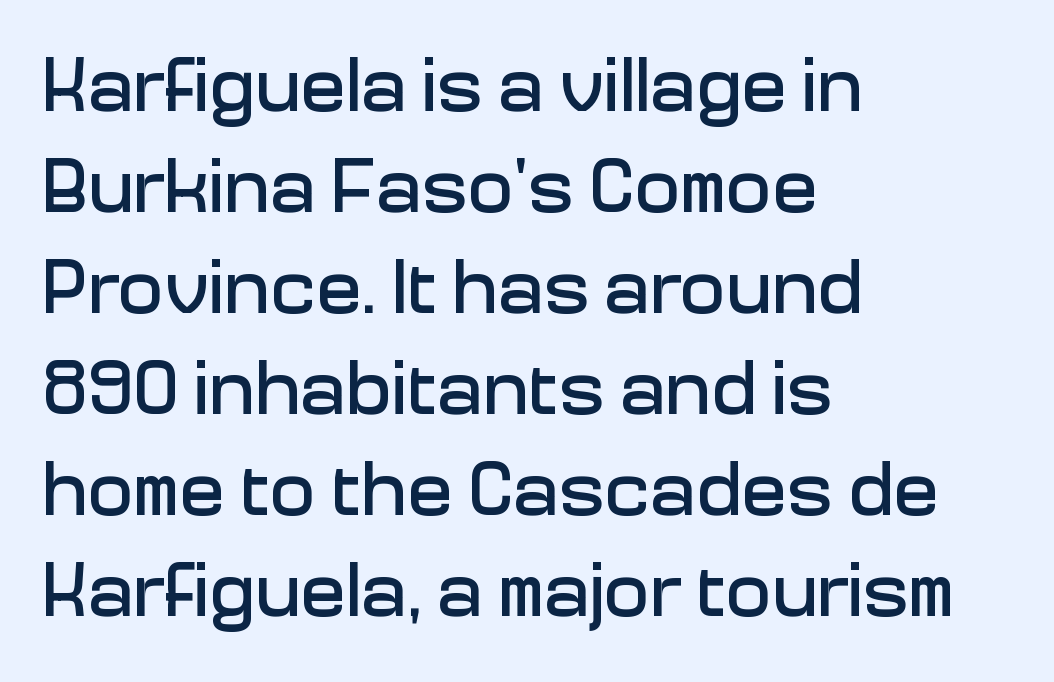
The image shows 76 px sans-serif type, upright; set left-aligned, normal line spacing (1.33x), normal letter spacing, not underlined; low stroke contrast and a medium x-height.
